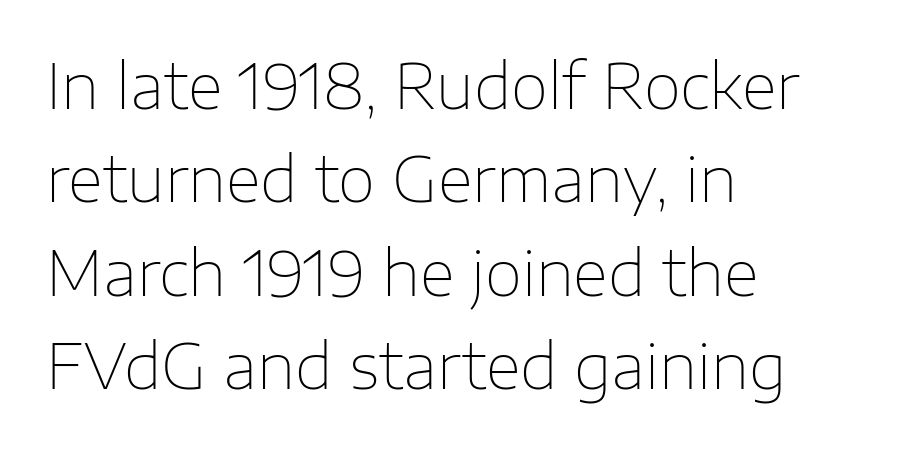
Q: Is the text bold? A: No.
Q: Is the text italic (slanted)? A: No, it is upright.
Q: Is the typeface a serif or a sans-serif typeface? A: Sans-serif.
Q: Is the text underlined? A: No.
Q: How is the paragraph aligned? A: Left-aligned.
Q: Is the spacing between letters normal or unusually wide? A: Normal.
Q: Is the spacing between lines tight, normal or loose? A: Normal.
Q: Width (condensed, normal, or wide)? A: Normal.
Q: Stroke contrast? A: Low.
Q: x-height? A: Medium.
Q: Monospaced? A: No.
